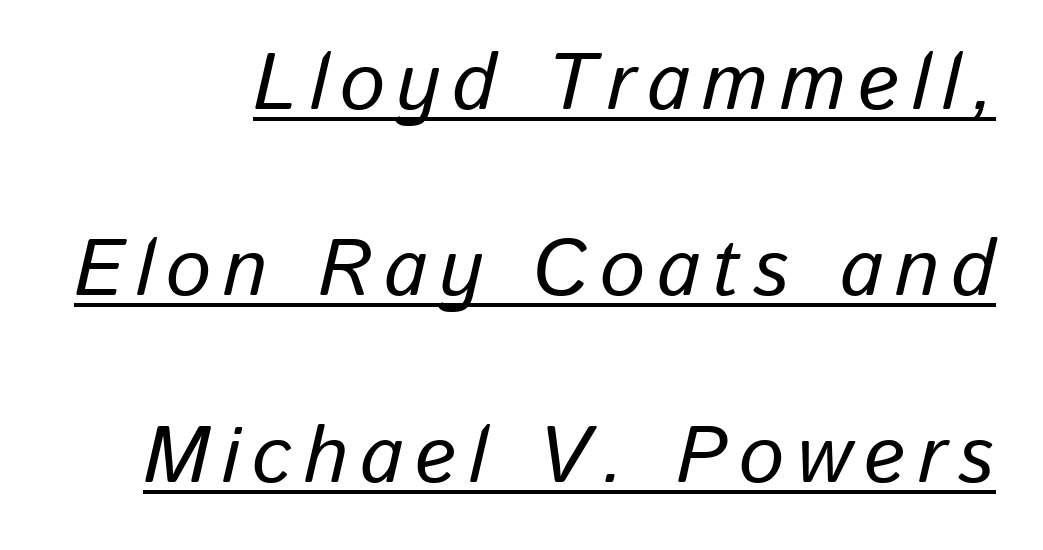
What's the leading like? Stretched, with rows far apart. The face used here is proportionally spaced, like ordinary book or web type. The specimen includes a rule beneath the text block's lines. The typography opts for an oblique posture over an upright one.
